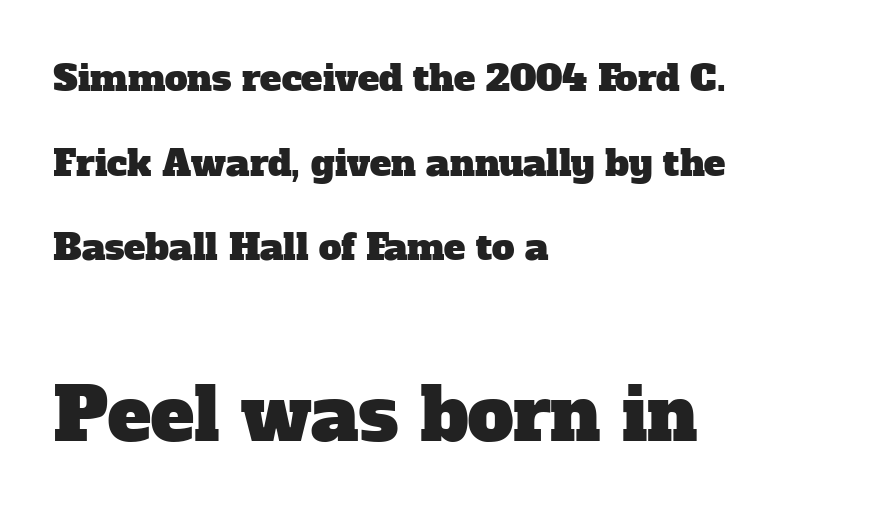
Is the block centered? No — it sits flush against the left margin. The block sitting lower on the canvas is the one with enlarged characters. Compared with typical paragraphs, the rows here are farther apart. Characters follow at the spacing the type designer built in. Words float on clear page, feet unadorned.
